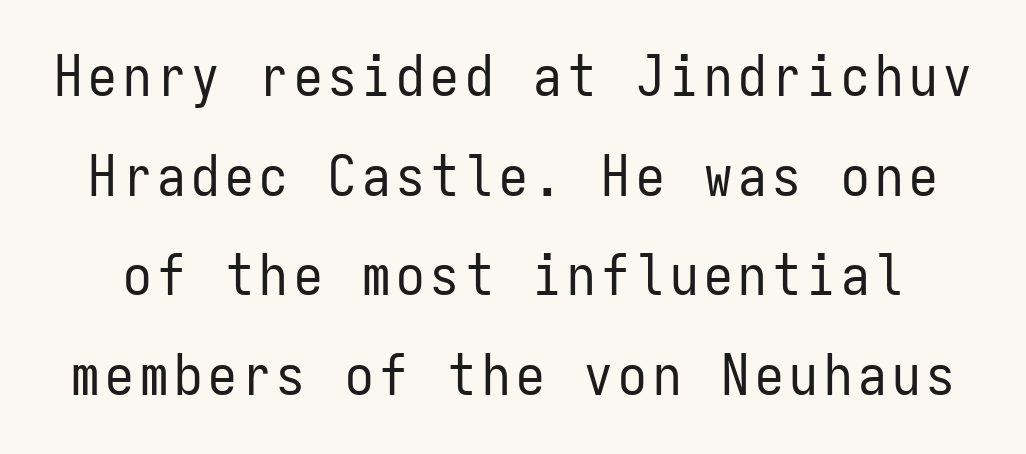
{"serif": "no", "italic": "no", "bold": "no", "weight": "regular", "width": "condensed", "stroke_contrast": "low", "x_height": "medium", "monospaced": "yes", "underline": "no", "line_spacing_ratio": 1.75, "glyph_px": 57}
